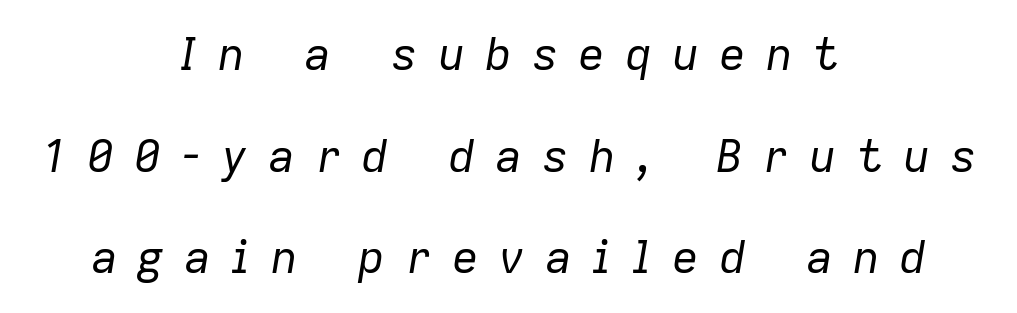
Notice how the stems are inclined rather than vertical — that's the hallmark of italics. The rendering uses natural spacing where letterforms have individual widths. The horizontal fit of the characters is loose and conspicuously gappy. Nothing heavy about these letters — not bold at all.
